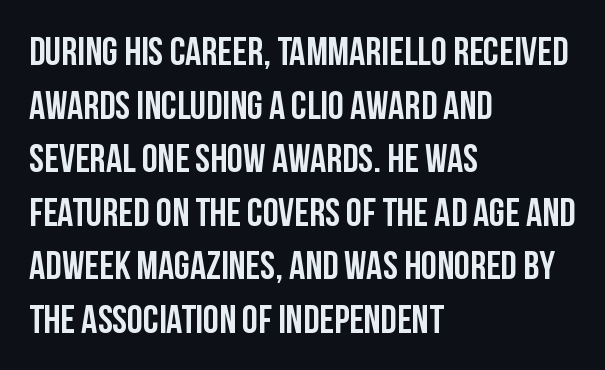
Each letter keeps its own natural width here, so spacing adapts to shape. The baseline area is clear. Observe the absence of serifs on each vertical stroke in this sample. A typesetter would mark this as roman, not italic. How are the letters spaced? Ordinarily, with no added tracking.
